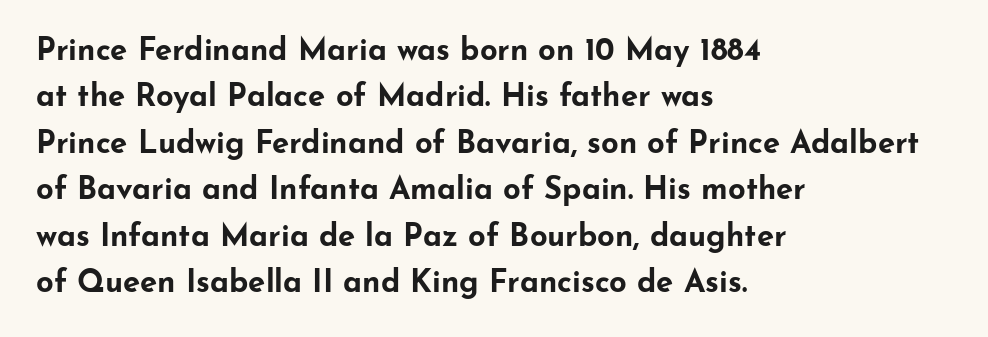
The image shows 31 px bold, wide sans-serif type, upright; set left-aligned, normal line spacing (1.5x), normal letter spacing, not underlined; low stroke contrast and a small x-height.
